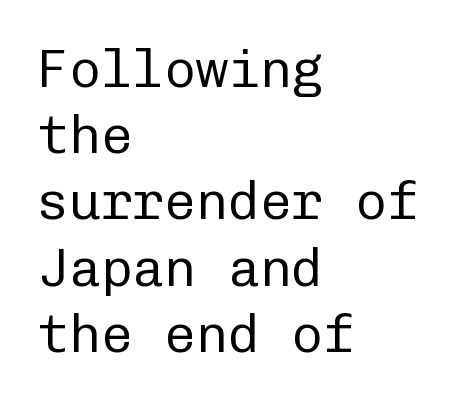
{"serif": "no", "italic": "no", "bold": "no", "weight": "regular", "width": "normal", "stroke_contrast": "low", "x_height": "medium", "monospaced": "yes", "underline": "no", "align": "left", "line_spacing": "normal", "line_spacing_ratio": 1.25, "letter_spacing": "normal", "letter_spacing_em": 0.0, "glyph_px": 53}
